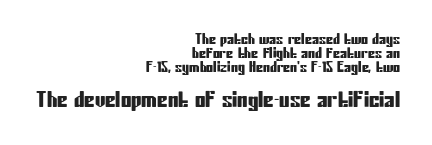
All the whitespace from short lines collects on the left. Vertically, the passage feels compressed, each row crowding the next. A roman cut, with each character standing at attention. This rendering leaves character spacing at its baseline value.
